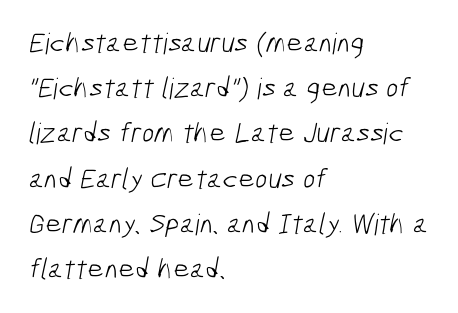
{"serif": "no", "bold": "no", "weight": "light", "width": "condensed", "stroke_contrast": "low", "x_height": "medium", "monospaced": "no", "underline": "no", "align": "left", "line_spacing": "normal", "line_spacing_ratio": 1.56, "letter_spacing": "normal", "letter_spacing_em": 0.0, "glyph_px": 29}
